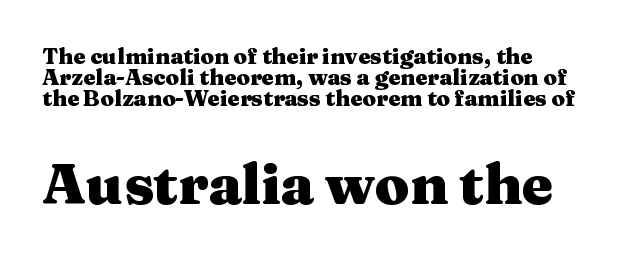
Q: Is the text bold? A: Yes.
Q: Is the text italic (slanted)? A: No, it is upright.
Q: Is the typeface a serif or a sans-serif typeface? A: Serif.
Q: Is the text underlined? A: No.
Q: How is the paragraph aligned? A: Left-aligned.
Q: Is the spacing between letters normal or unusually wide? A: Normal.
Q: Is the spacing between lines tight, normal or loose? A: Tight.
Q: Which block of text is set in a larger size, the first (top) or the second (bottom)? A: The second (bottom) one.
Q: Width (condensed, normal, or wide)? A: Wide.
Q: Stroke contrast? A: Medium.
Q: x-height? A: Medium.
Q: Monospaced? A: No.
